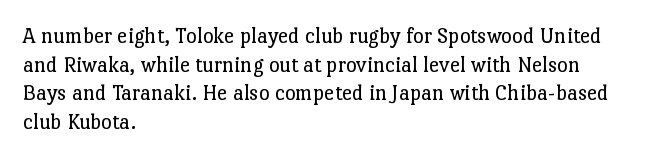
The image shows 23 px text type, upright; set left-aligned, normal line spacing (1.25x), normal letter spacing, not underlined.
